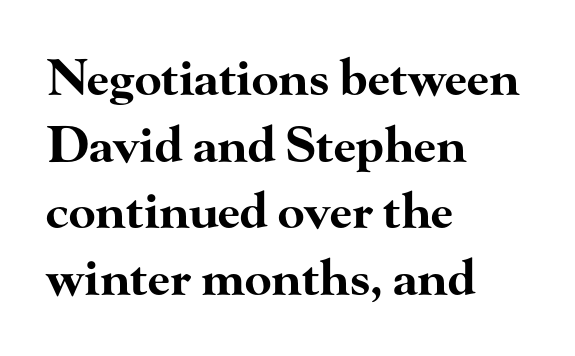
{"serif": "yes", "italic": "no", "bold": "yes", "weight": "bold", "width": "wide", "stroke_contrast": "high", "x_height": "small", "monospaced": "no", "underline": "no", "align": "left", "line_spacing": "normal", "line_spacing_ratio": 1.36, "letter_spacing": "normal", "letter_spacing_em": 0.0, "glyph_px": 49}
